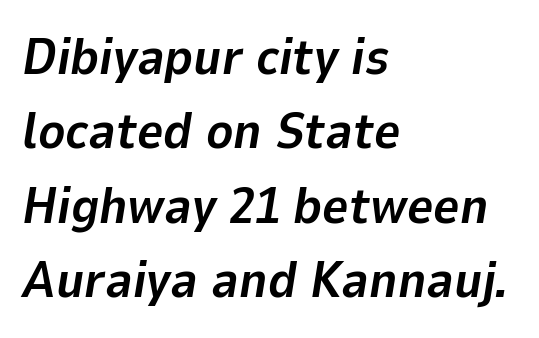
Q: Is the text bold? A: Yes.
Q: Is the text italic (slanted)? A: Yes, it leans right by about 9 degrees.
Q: Is the text underlined? A: No.
Q: How is the paragraph aligned? A: Left-aligned.
Q: Is the spacing between letters normal or unusually wide? A: Normal.
Q: Is the spacing between lines tight, normal or loose? A: Normal.
Q: Width (condensed, normal, or wide)? A: Normal.
Q: Stroke contrast? A: Low.
Q: x-height? A: Medium.
Q: Monospaced? A: No.
